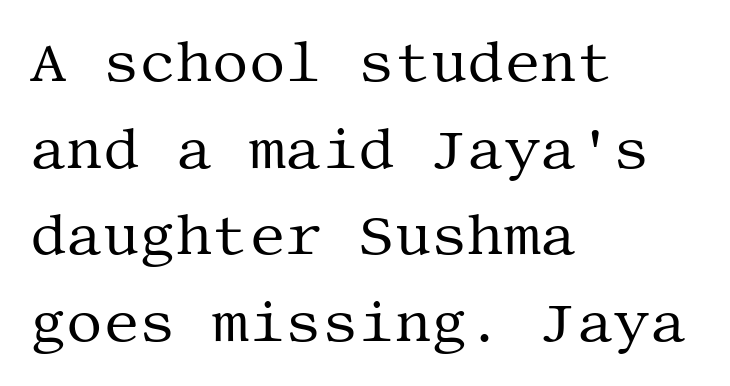
If you measured baseline to baseline, you'd find a middling distance. One-word summary of the alignment: left. In terms of letterspacing, this is plain default setting. Old-style or modern, the face here clearly has serifs.
